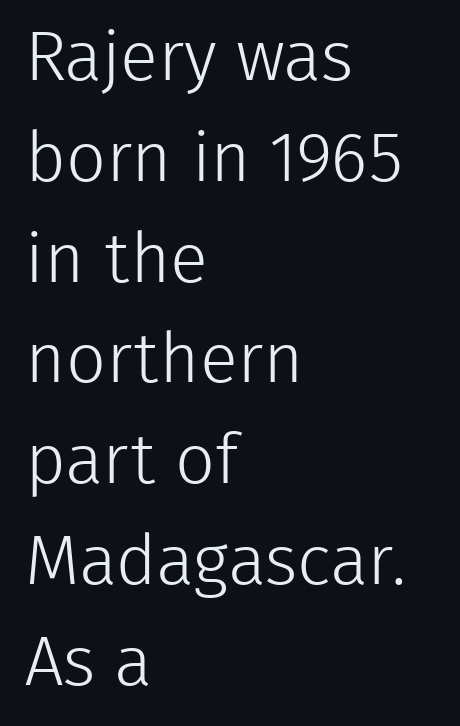
Q: Is the text bold? A: No.
Q: Is the text italic (slanted)? A: No, it is upright.
Q: Is the typeface a serif or a sans-serif typeface? A: Sans-serif.
Q: Is the text underlined? A: No.
Q: How is the paragraph aligned? A: Left-aligned.
Q: Is the spacing between letters normal or unusually wide? A: Normal.
Q: Is the spacing between lines tight, normal or loose? A: Normal.
Q: Width (condensed, normal, or wide)? A: Normal.
Q: Stroke contrast? A: Low.
Q: x-height? A: Medium.
Q: Monospaced? A: No.
